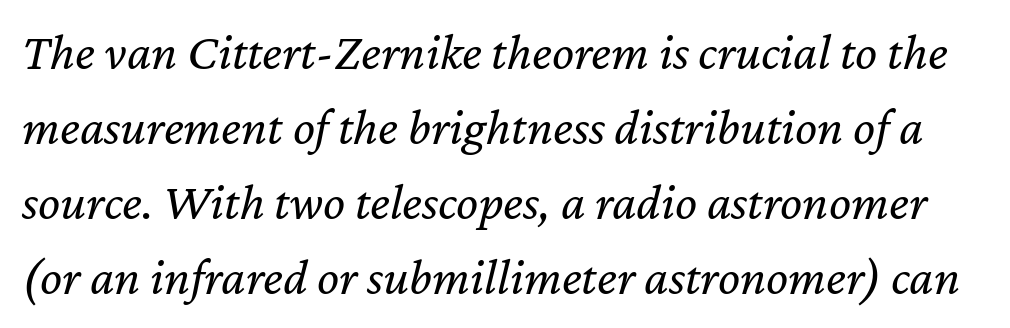
The image shows 52 px regular-weight type, italic (leaning right); set normal line spacing (1.44x), normal letter spacing, not underlined; low stroke contrast and a medium x-height.
